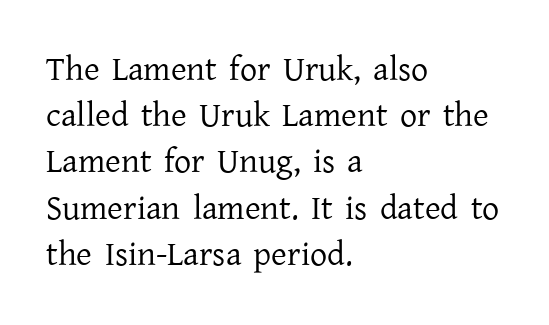
Q: Is the text bold? A: No.
Q: Is the text italic (slanted)? A: No, it is upright.
Q: Is the typeface a serif or a sans-serif typeface? A: Serif.
Q: Is the text underlined? A: No.
Q: How is the paragraph aligned? A: Left-aligned.
Q: Is the spacing between letters normal or unusually wide? A: Normal.
Q: Is the spacing between lines tight, normal or loose? A: Normal.
Q: Width (condensed, normal, or wide)? A: Normal.
Q: Stroke contrast? A: Low.
Q: x-height? A: Medium.
Q: Monospaced? A: No.
